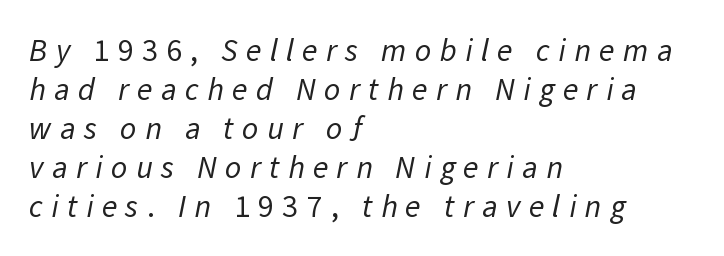
{"serif": "no", "bold": "no", "weight": "regular", "width": "normal", "stroke_contrast": "low", "x_height": "medium", "monospaced": "no", "underline": "no", "align": "left", "line_spacing_ratio": 1.22, "letter_spacing": "wide", "letter_spacing_em": 0.26, "glyph_px": 32}
